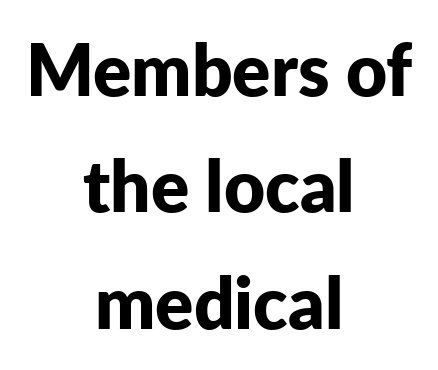
Q: Is the text bold? A: Yes.
Q: Is the text italic (slanted)? A: No, it is upright.
Q: Is the typeface a serif or a sans-serif typeface? A: Sans-serif.
Q: Is the text underlined? A: No.
Q: How is the paragraph aligned? A: Centered.
Q: Is the spacing between letters normal or unusually wide? A: Normal.
Q: Is the spacing between lines tight, normal or loose? A: Normal.
Q: Width (condensed, normal, or wide)? A: Normal.
Q: Stroke contrast? A: Low.
Q: x-height? A: Medium.
Q: Monospaced? A: No.
